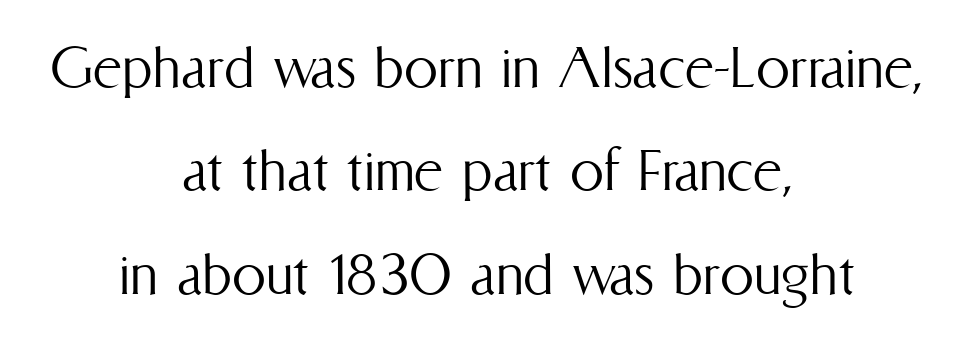
The image shows 68 px light, condensed type, upright; set centered, normal line spacing (1.52x), normal letter spacing, not underlined; medium stroke contrast and a medium x-height.
